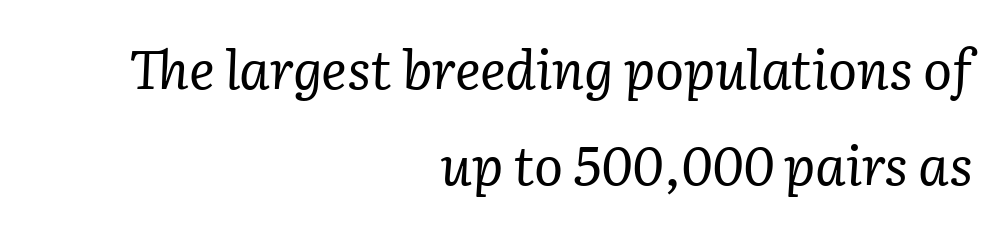
{"serif": "yes", "italic": "yes", "lean": "right", "slant_degrees": 2, "bold": "no", "weight": "regular", "width": "normal", "stroke_contrast": "low", "x_height": "medium", "monospaced": "no", "underline": "no", "align": "right", "line_spacing_ratio": 1.78, "letter_spacing": "normal", "letter_spacing_em": 0.0, "glyph_px": 54}
